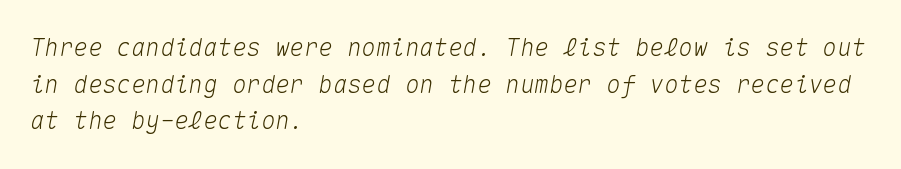
{"italic": "yes", "lean": "right", "slant_degrees": 10, "underline": "no", "align": "left", "line_spacing": "normal", "line_spacing_ratio": 1.53, "letter_spacing": "normal", "letter_spacing_em": 0.0, "glyph_px": 24}
